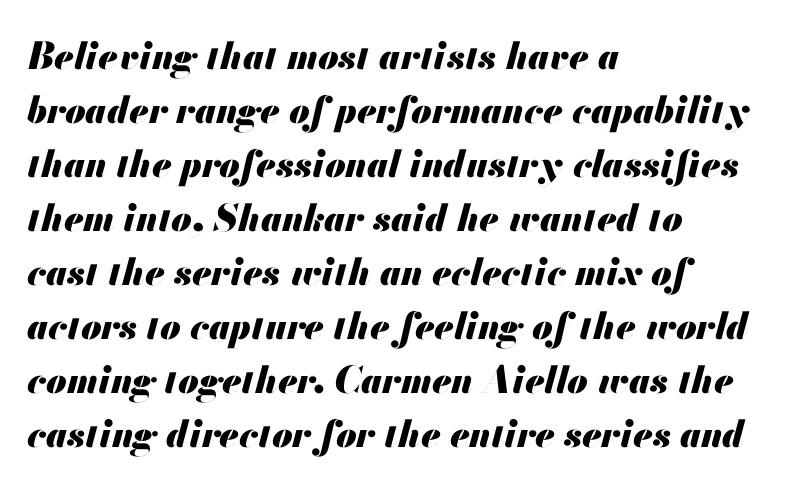
Words appear dense and cohesive because spacing is normal. Designer's note — italics engaged. Compared with an ordinary text face, these strokes are far heavier — a full bold. You could not count columns in this text — the font is proportionally spaced.
